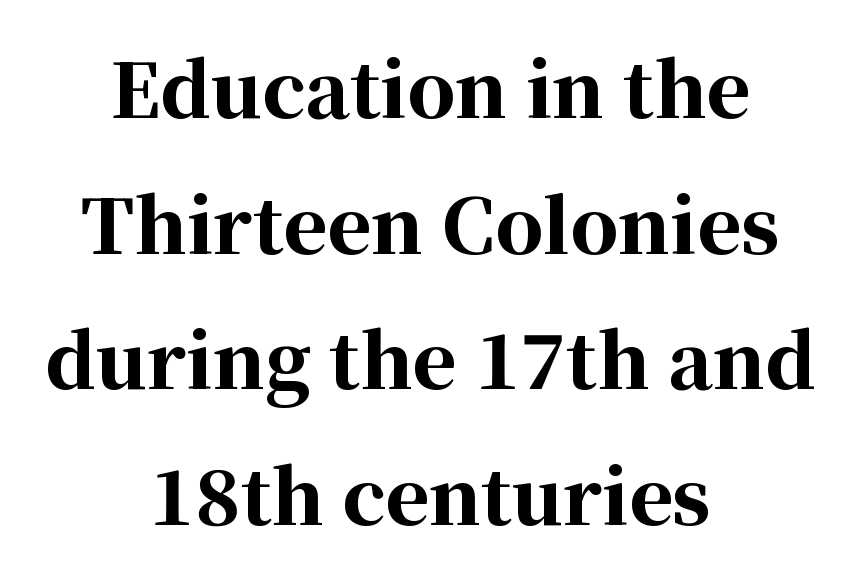
Strokes here are thick enough to call this a true bold. Spacing verdict: proportional, widths tailored to each character. The specimen reads as upright at a glance. Letters rest on an invisible, unmarked baseline. Layout note: lines centered. The horizontal fit of the characters is conventional and even.
